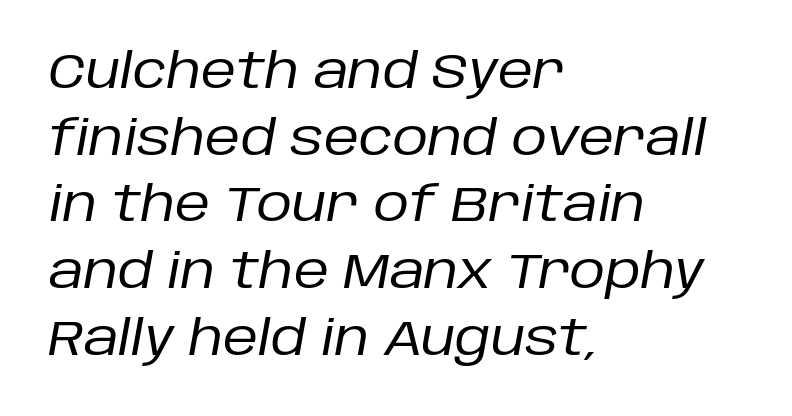
{"italic": "yes", "lean": "right", "slant_degrees": 10, "bold": "no", "weight": "regular", "width": "normal", "stroke_contrast": "low", "x_height": "large", "monospaced": "no", "underline": "no", "align": "left", "line_spacing": "normal", "line_spacing_ratio": 1.36, "letter_spacing": "normal", "letter_spacing_em": 0.0, "glyph_px": 49}
